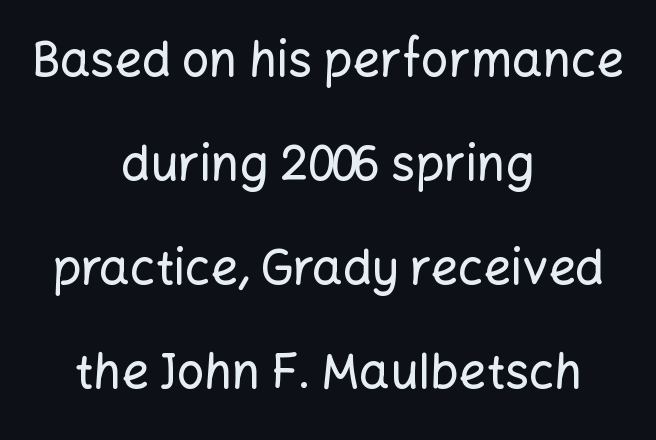
Q: Is the text italic (slanted)? A: No, it is upright.
Q: Is the typeface a serif or a sans-serif typeface? A: Sans-serif.
Q: Is the text underlined? A: No.
Q: How is the paragraph aligned? A: Centered.
Q: Is the spacing between letters normal or unusually wide? A: Normal.
Q: Is the spacing between lines tight, normal or loose? A: Loose.
Q: Width (condensed, normal, or wide)? A: Normal.
Q: Stroke contrast? A: Low.
Q: x-height? A: Medium.
Q: Monospaced? A: No.
